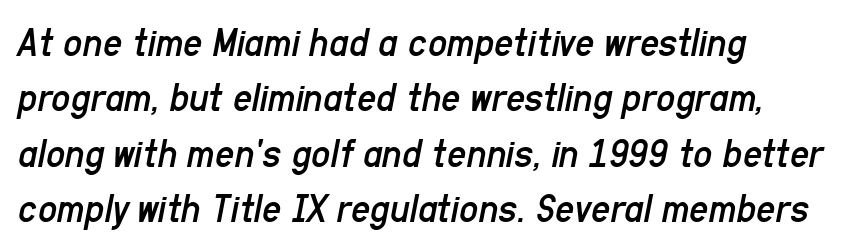
{"italic": "yes", "lean": "right", "slant_degrees": 11, "bold": "no", "weight": "regular", "width": "condensed", "stroke_contrast": "low", "x_height": "medium", "monospaced": "no", "underline": "no", "align": "left", "line_spacing": "normal", "line_spacing_ratio": 1.32, "letter_spacing": "normal", "letter_spacing_em": 0.0, "glyph_px": 42}
